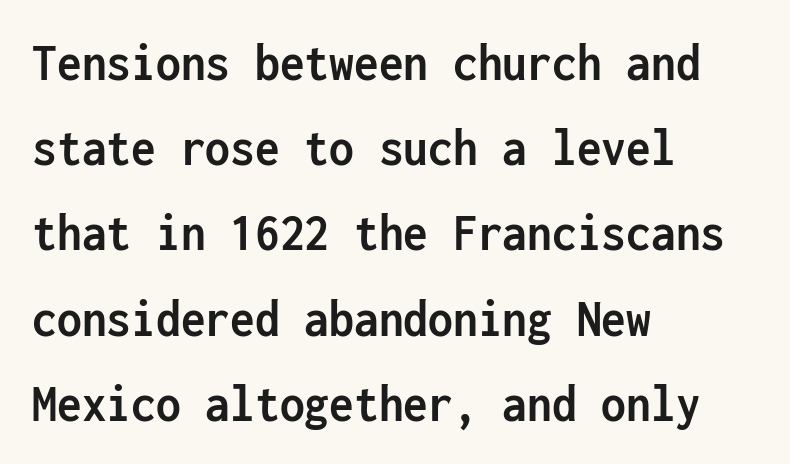
{"serif": "no", "italic": "no", "bold": "yes", "weight": "semibold", "width": "condensed", "stroke_contrast": "low", "x_height": "medium", "monospaced": "yes", "underline": "no", "align": "left", "line_spacing": "normal", "line_spacing_ratio": 1.55, "letter_spacing": "normal", "letter_spacing_em": 0.0, "glyph_px": 55}
